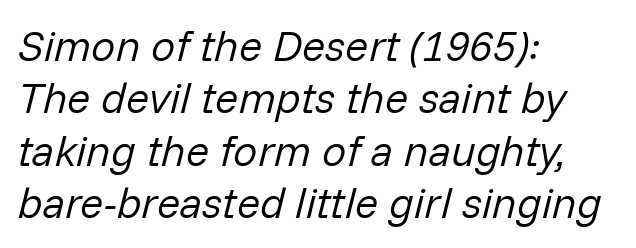
Nothing unusual about the tracking: characters are spaced as the font intends. Nothing heavy about these letters — not bold at all. Looks like regular typesetting: each glyph gets only the width it needs. A student would call this left alignment; a typographer would say flush left, rag right. Italic? Definitely — the glyphs are oblique.
